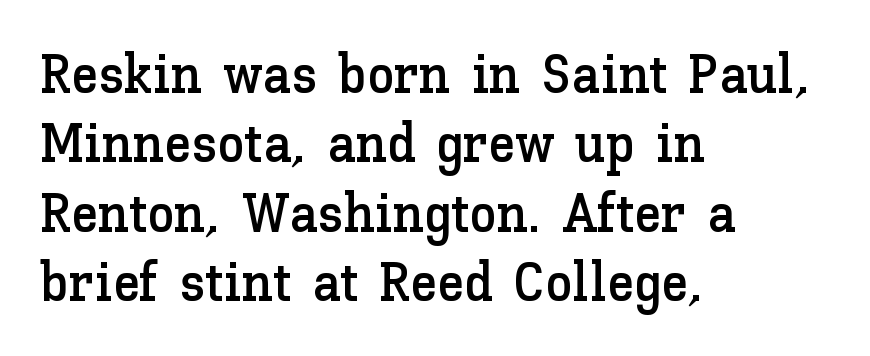
{"italic": "no", "width": "normal", "stroke_contrast": "low", "x_height": "medium", "monospaced": "no", "underline": "no", "align": "left", "line_spacing": "normal", "line_spacing_ratio": 1.26, "letter_spacing": "normal", "letter_spacing_em": 0.0, "glyph_px": 55}
